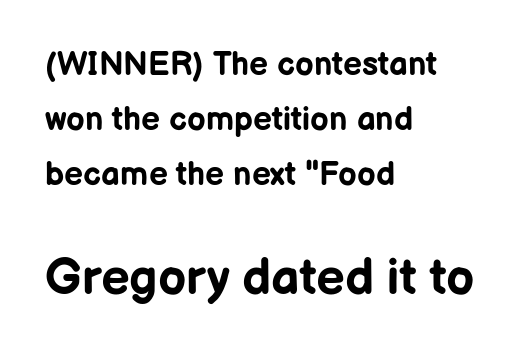
{"serif": "no", "italic": "no", "bold": "yes", "weight": "bold", "width": "normal", "stroke_contrast": "low", "x_height": "medium", "monospaced": "no", "underline": "no", "align": "left", "line_spacing": "normal", "line_spacing_ratio": 1.66, "letter_spacing": "normal", "letter_spacing_em": 0.0, "larger_block": "second", "size_ratio": 1.52, "glyph_px": 50}
